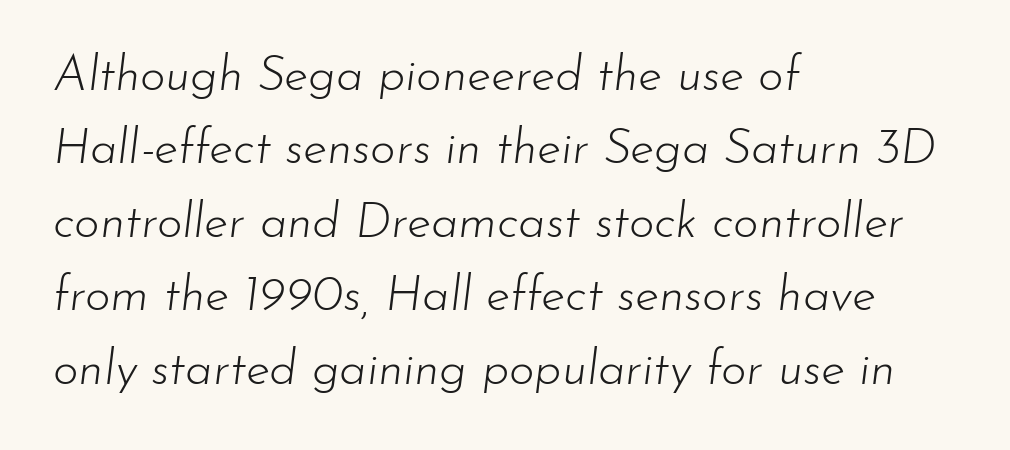
{"italic": "yes", "lean": "right", "slant_degrees": 7, "bold": "no", "weight": "light", "width": "normal", "stroke_contrast": "low", "x_height": "small", "monospaced": "no", "underline": "no", "align": "left", "line_spacing": "normal", "line_spacing_ratio": 1.5, "letter_spacing": "normal", "letter_spacing_em": 0.0, "glyph_px": 49}
